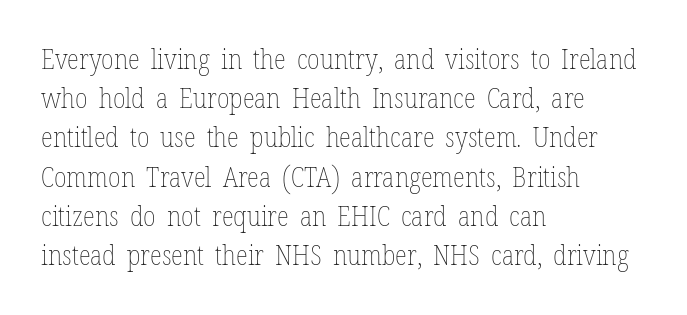
{"italic": "no", "bold": "no", "weight": "thin", "width": "condensed", "stroke_contrast": "low", "x_height": "medium", "monospaced": "no", "underline": "no", "align": "left", "line_spacing": "normal", "line_spacing_ratio": 1.4, "letter_spacing": "normal", "letter_spacing_em": 0.0, "glyph_px": 28}
